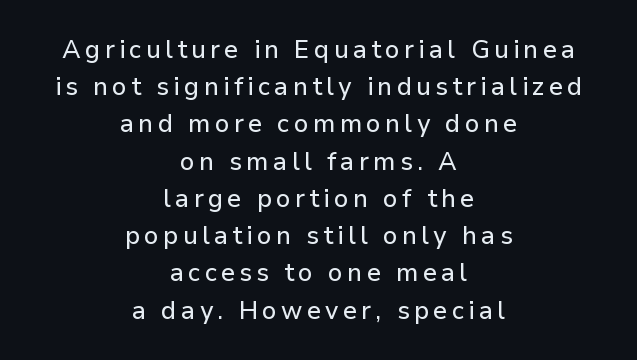
Q: Is the text italic (slanted)? A: No, it is upright.
Q: Is the text underlined? A: No.
Q: How is the paragraph aligned? A: Centered.
Q: Is the spacing between lines tight, normal or loose? A: Normal.
